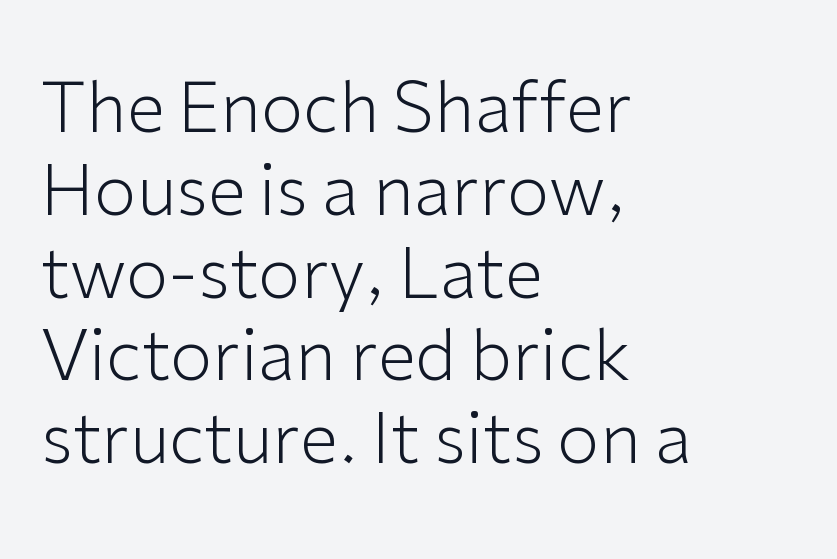
Q: Is the text bold? A: No.
Q: Is the text italic (slanted)? A: No, it is upright.
Q: Is the typeface a serif or a sans-serif typeface? A: Sans-serif.
Q: Is the text underlined? A: No.
Q: How is the paragraph aligned? A: Left-aligned.
Q: Is the spacing between letters normal or unusually wide? A: Normal.
Q: Width (condensed, normal, or wide)? A: Normal.
Q: Stroke contrast? A: Low.
Q: x-height? A: Medium.
Q: Monospaced? A: No.
